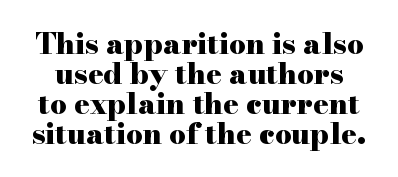
The image shows 29 px heavy, wide serif type, upright; set tight line spacing (1.03x), normal letter spacing, not underlined; high stroke contrast and a small x-height.
